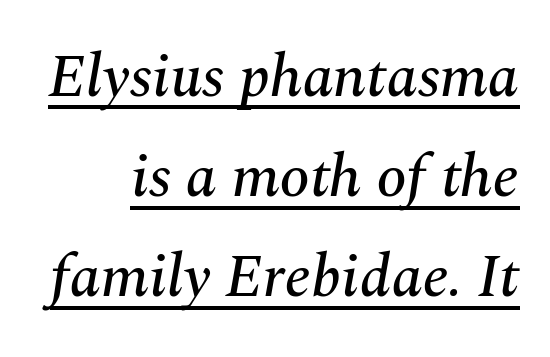
The passage shown stacks its lines at a standard gap. The gaps between neighbouring characters are ordinary and unremarkable. The rendering uses natural spacing where letterforms have individual widths. Are there feet on the stems? There are — it's a serif. What decoration does the sample have? An underline.
